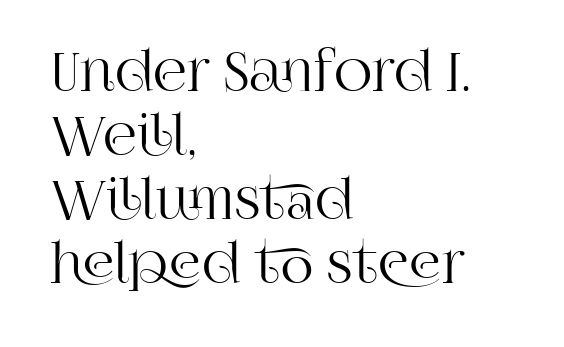
The rag falls on the right side of this text block. These lines keep a tight, regular rhythm from letter to letter. The passage shown is typeset with a serif family. Anything drawn beneath the words? Only blank space.
